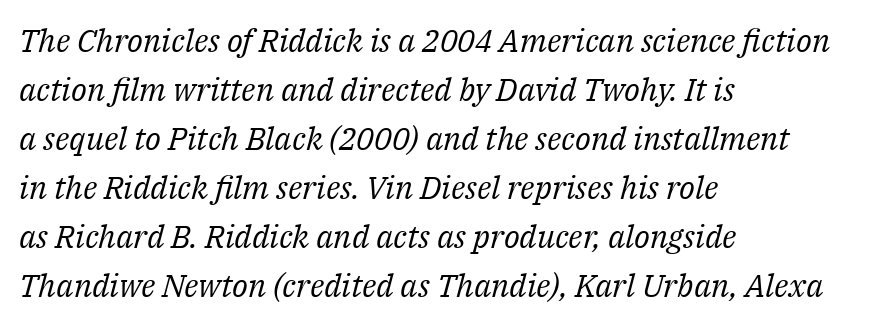
{"serif": "yes", "italic": "yes", "lean": "right", "slant_degrees": 14, "bold": "no", "weight": "regular", "width": "normal", "stroke_contrast": "medium", "x_height": "medium", "monospaced": "no", "underline": "no", "align": "left", "line_spacing": "normal", "line_spacing_ratio": 1.53, "letter_spacing": "normal", "letter_spacing_em": 0.0, "glyph_px": 32}
